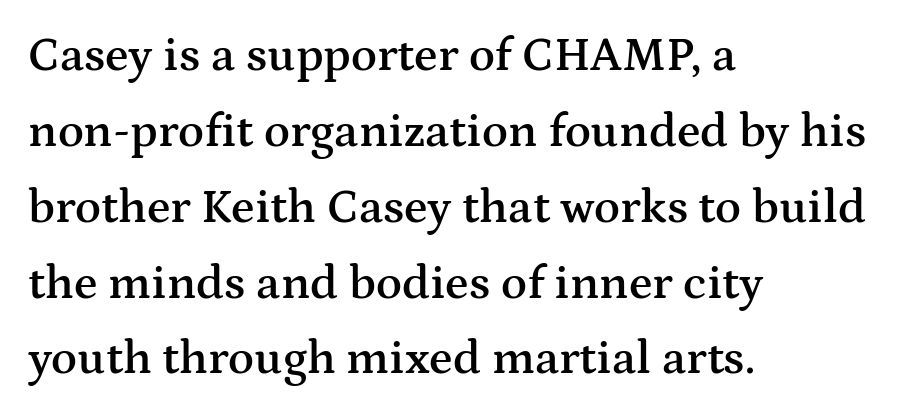
The image shows 48 px semibold, wide serif type, upright; set left-aligned, normal line spacing (1.58x), normal letter spacing, not underlined; medium stroke contrast and a medium x-height.
